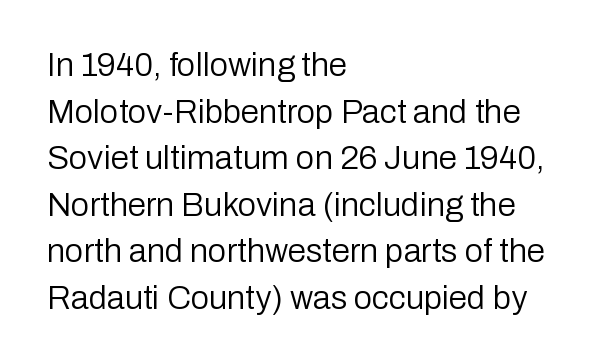
The image shows 33 px regular-weight sans-serif type, upright; set left-aligned, normal line spacing (1.41x), normal letter spacing, not underlined; low stroke contrast and a medium x-height.
